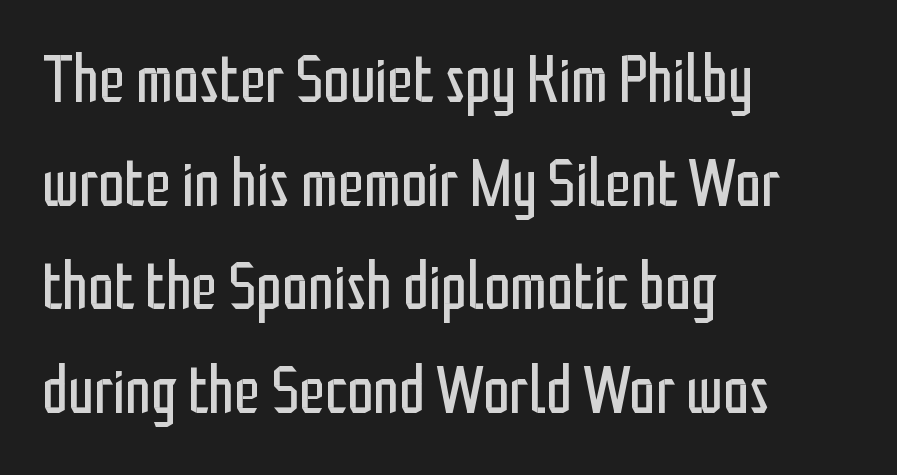
Looks like regular typesetting: each glyph gets only the width it needs. There is no visible air inserted between adjacent glyphs. The space between consecutive lines is moderate. Italic? Not at all — the glyphs are vertical.
